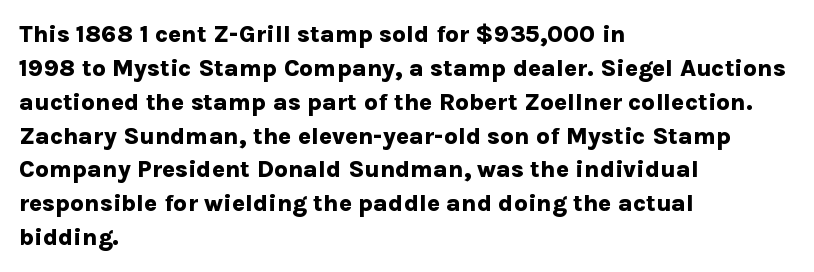
Check under the words: just untouched page. The lettering stays uniformly vertical, giving the passage a roman look. Does the weight exceed regular? Yes, all the way to bold. Leading: standard.
